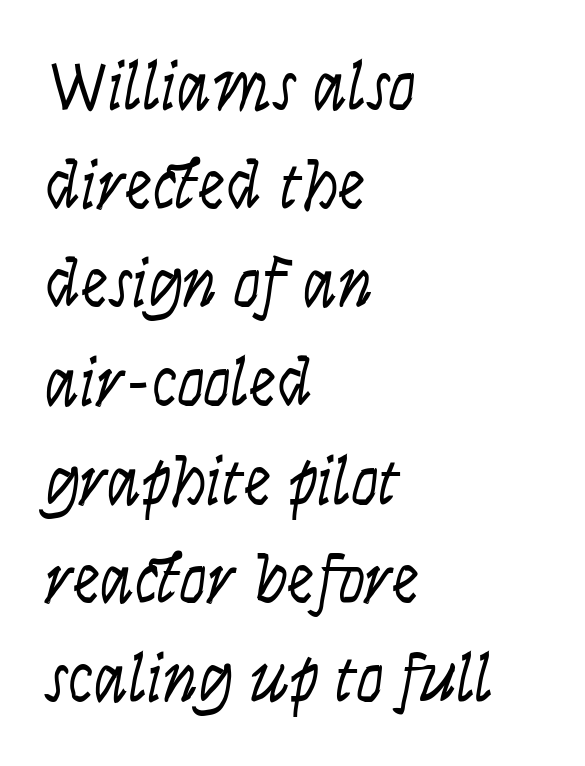
The image shows 69 px light, condensed type, italic (leaning right); set left-aligned, normal line spacing (1.43x), normal letter spacing, not underlined; low stroke contrast and a large x-height.
